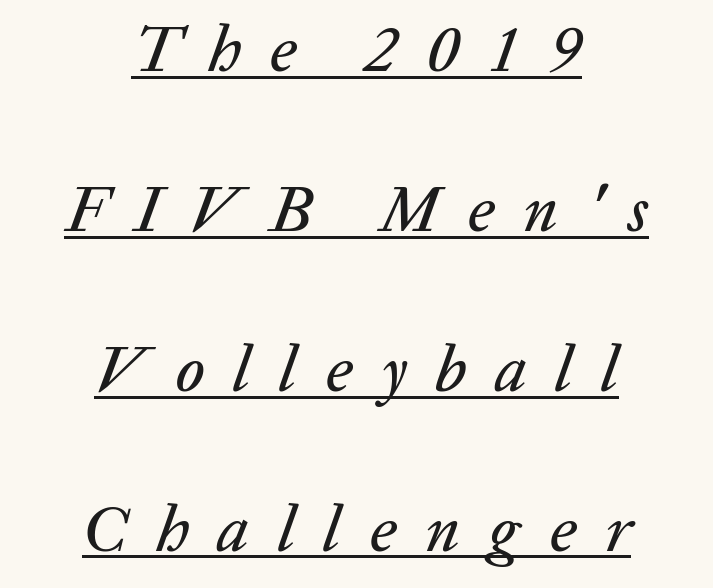
{"italic": "yes", "lean": "right", "slant_degrees": 20, "width": "normal", "stroke_contrast": "low", "x_height": "medium", "monospaced": "no", "underline": "yes", "align": "center", "line_spacing": "loose", "line_spacing_ratio": 2.46, "letter_spacing": "wide", "letter_spacing_em": 0.44, "glyph_px": 65}
